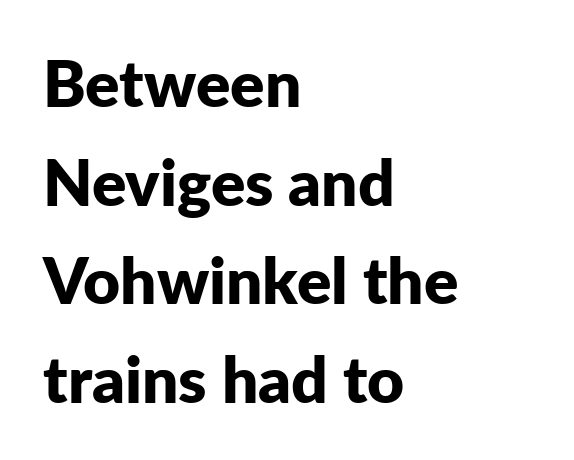
{"serif": "no", "italic": "no", "bold": "yes", "weight": "bold", "width": "normal", "stroke_contrast": "low", "x_height": "medium", "monospaced": "no", "underline": "no", "align": "left", "line_spacing": "normal", "line_spacing_ratio": 1.54, "letter_spacing": "normal", "letter_spacing_em": 0.0, "glyph_px": 64}
